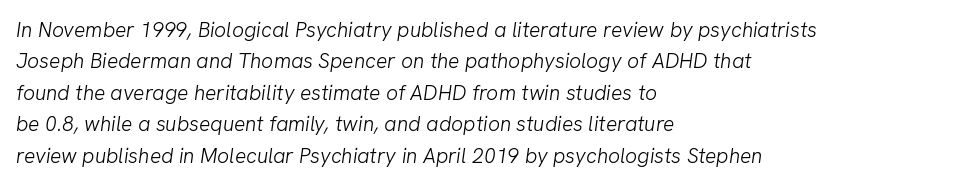
{"bold": "no", "underline": "no", "align": "left", "line_spacing": "normal", "line_spacing_ratio": 1.5, "letter_spacing": "normal", "letter_spacing_em": 0.0, "glyph_px": 21}
